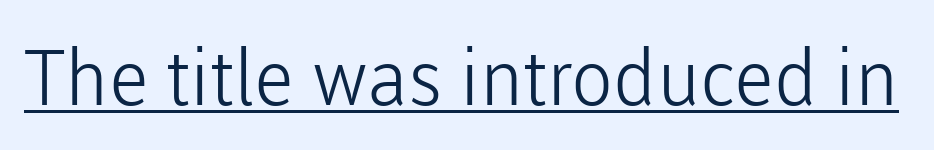
The letters stand upright; this is a roman face. Emphasis is given by a line drawn under the lettering. The face looks like a standard text weight, possibly lighter. The letters advance in unequal steps, a hallmark of proportional type.
